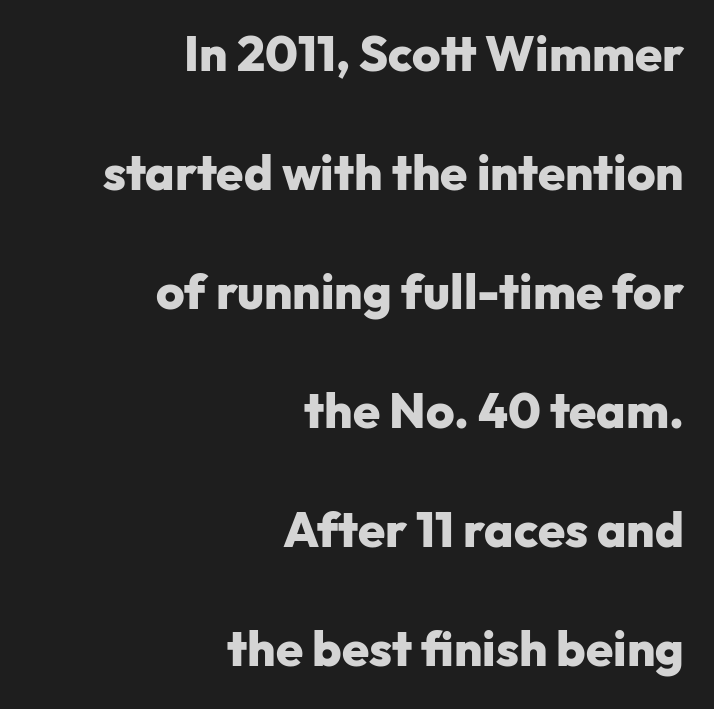
The image shows 49 px heavy sans-serif type, upright; set right-aligned, loose line spacing (2.43x), normal letter spacing, not underlined; low stroke contrast and a medium x-height.
